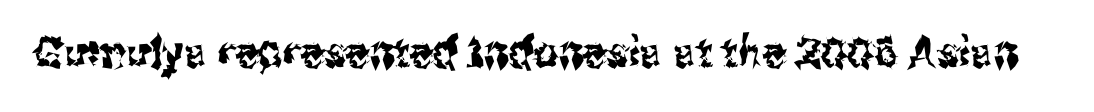
The image shows 43 px condensed sans-serif type, upright; set normal letter spacing, not underlined; medium stroke contrast and a medium x-height.
